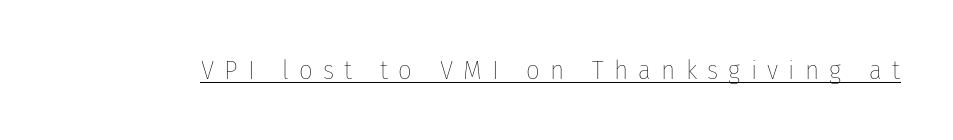
Q: Is the text bold? A: No.
Q: Is the text italic (slanted)? A: No, it is upright.
Q: Is the text underlined? A: Yes.
Q: Is the spacing between letters normal or unusually wide? A: Unusually wide.
